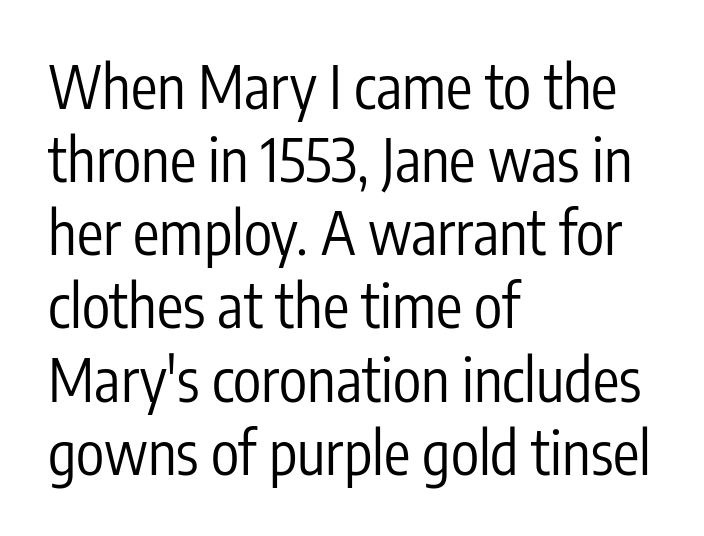
{"serif": "no", "italic": "no", "bold": "no", "weight": "regular", "width": "condensed", "stroke_contrast": "low", "x_height": "medium", "monospaced": "no", "underline": "no", "align": "left", "line_spacing_ratio": 1.24, "letter_spacing": "normal", "letter_spacing_em": 0.0, "glyph_px": 59}
